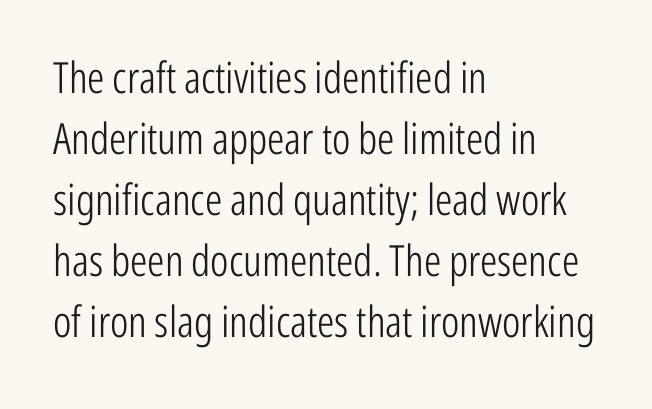
The image shows 43 px light, condensed sans-serif type, upright; set left-aligned, normal line spacing (1.42x), normal letter spacing, not underlined; low stroke contrast and a medium x-height.
